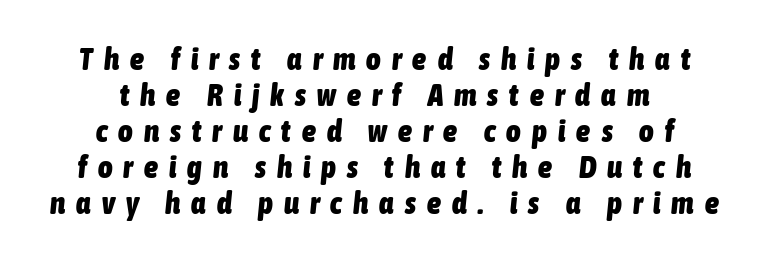
The image shows 31 px heavy, condensed type, italic (leaning right); set centered, line spacing 1.16x, unusually wide letter spacing (+0.36 em), not underlined; low stroke contrast and a medium x-height.
